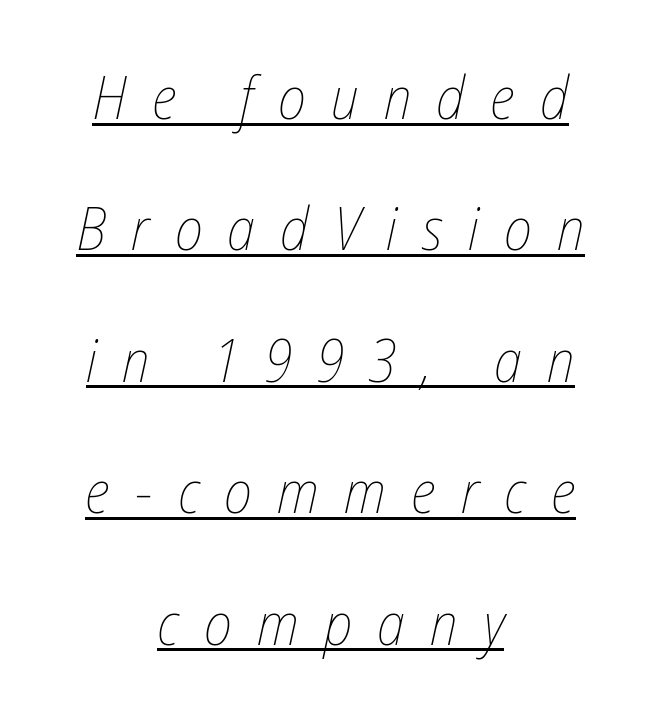
Looks like regular typesetting: each glyph gets only the width it needs. The characters are drawn with everyday or finer stroke widths. Widely set lines give the paragraph a tall, airy silhouette. Descenders here cross a horizontal rule under the line. Short note: letters widely spaced. The whole block is typeset with a tilt.
